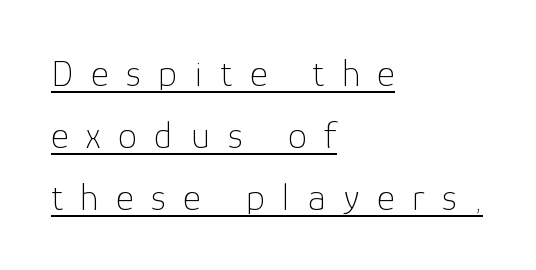
Emphasis is given by a line drawn under the lettering. Is this a heavy cut? Hardly; it is regular or lighter. Looks like regular typesetting: each glyph gets only the width it needs. The text block is weighted toward the left margin, trailing off unevenly rightward. Rows of type keep a routine distance in the vertical direction.
